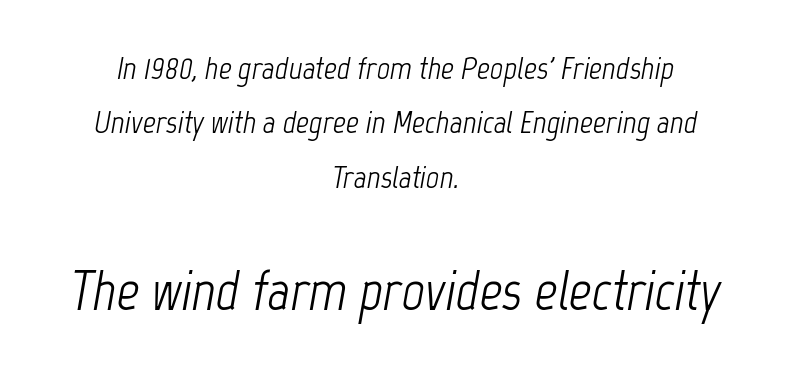
Q: Is the text bold? A: No.
Q: Is the text italic (slanted)? A: Yes, it leans right by about 12 degrees.
Q: Is the text underlined? A: No.
Q: How is the paragraph aligned? A: Centered.
Q: Is the spacing between letters normal or unusually wide? A: Normal.
Q: Is the spacing between lines tight, normal or loose? A: Normal.
Q: Which block of text is set in a larger size, the first (top) or the second (bottom)? A: The second (bottom) one.
Q: Width (condensed, normal, or wide)? A: Condensed.
Q: Stroke contrast? A: Low.
Q: x-height? A: Medium.
Q: Monospaced? A: No.
